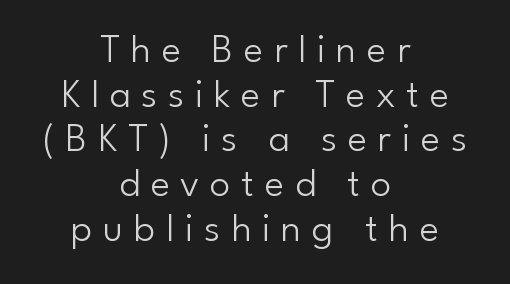
The image shows 41 px light sans-serif type, upright; set centered, tight line spacing (1.09x), unusually wide letter spacing (+0.26 em), not underlined; low stroke contrast and a small x-height.
